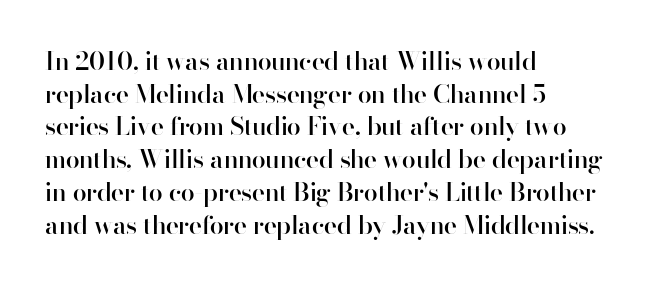
The image shows 25 px text type, upright; set left-aligned, normal line spacing (1.31x), normal letter spacing, not underlined.
